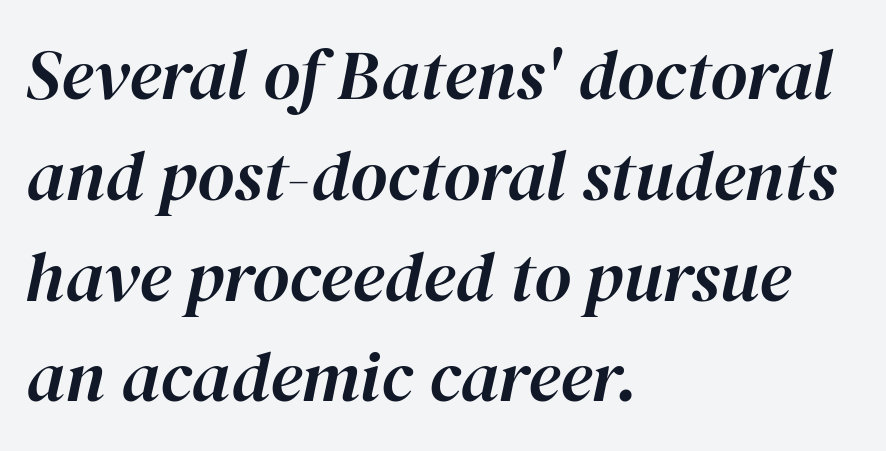
Q: Is the text italic (slanted)? A: Yes, it leans right by about 12 degrees.
Q: Is the text underlined? A: No.
Q: How is the paragraph aligned? A: Left-aligned.
Q: Is the spacing between letters normal or unusually wide? A: Normal.
Q: Is the spacing between lines tight, normal or loose? A: Normal.
Q: Width (condensed, normal, or wide)? A: Normal.
Q: Stroke contrast? A: High.
Q: x-height? A: Medium.
Q: Monospaced? A: No.
